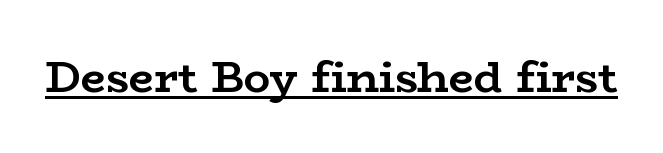
The rendering uses the underline text-decoration. Tracking value appears to be zero — textbook default spacing. If you drew a line through each stem, it would be perfectly vertical. The face used here is proportionally spaced, like ordinary book or web type. Look at the stroke-to-counter ratio: heavy, a bold. The type family on display is of the serif kind.
